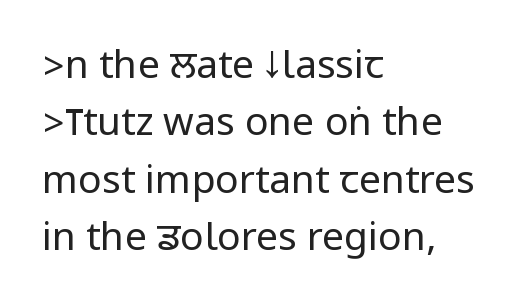
{"serif": "no", "italic": "no", "bold": "no", "weight": "regular", "width": "condensed", "stroke_contrast": "low", "underline": "no", "align": "left", "line_spacing": "normal", "line_spacing_ratio": 1.47, "letter_spacing": "normal", "letter_spacing_em": 0.0, "glyph_px": 39}
